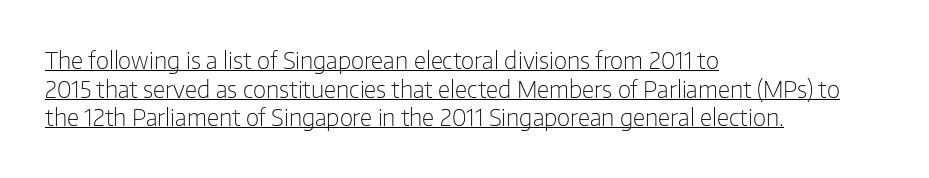
Between one letter and the next there's only the usual sliver of space. Leftover space on each line is placed entirely after the last word. The letters stand upright; this is a roman face. No heavy texture on the line: the type isn't bold. Underline: present.
